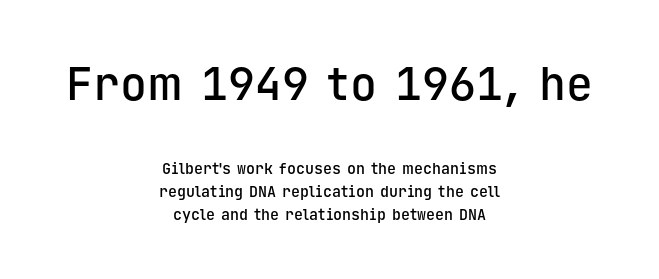
The image shows 45 px semibold sans-serif type, upright, monospaced; set centered, normal line spacing (1.52x), normal letter spacing, not underlined; the first (top) block is 3.0x larger; low stroke contrast and a medium x-height.
